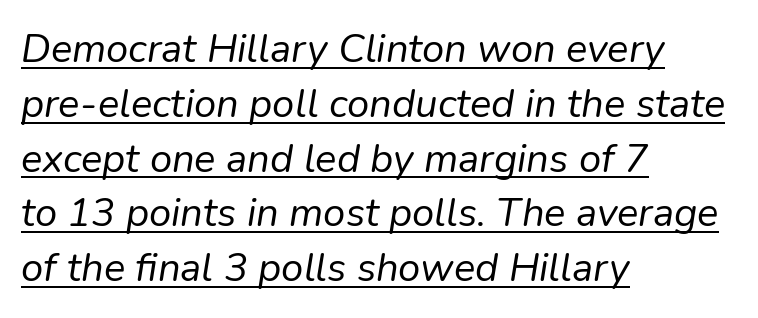
Reading down the column, the eye jumps a familiar distance to each next line. Honestly, the letter spacing is just normal — you wouldn't notice it. Here the designer chose a conventional face with non-uniform glyph widths. Line starts are locked; line ends wander. Compared with a typical body face, this is equally light or lighter still.
